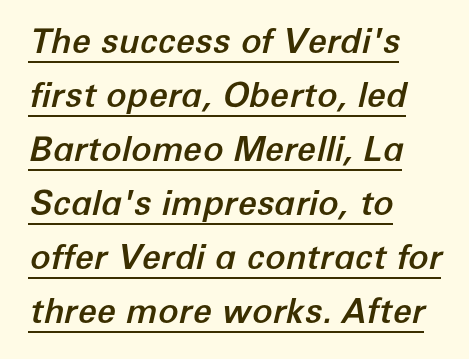
The image shows 34 px text type, italic (leaning right); set left-aligned, normal line spacing (1.59x), normal letter spacing, underlined; low stroke contrast and a medium x-height.
